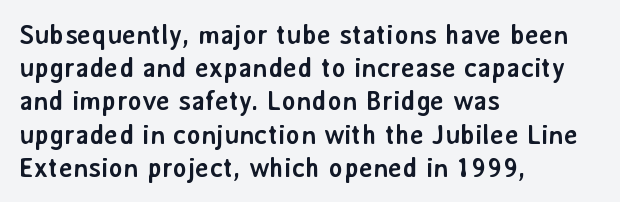
There is no visible air inserted between adjacent glyphs. In terms of weight, the rendering is a true, heavy bold. Visually the block forms a straight wall on the left and a jagged coastline on the right. Lines of text with bare space underneath. If you drew a line through each stem, it would be perfectly vertical.
